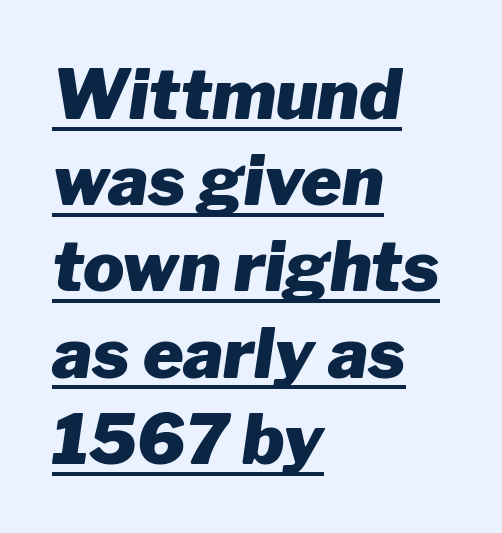
Q: Is the text bold? A: Yes.
Q: Is the text italic (slanted)? A: Yes, it leans right by about 8 degrees.
Q: Is the text underlined? A: Yes.
Q: How is the paragraph aligned? A: Left-aligned.
Q: Is the spacing between letters normal or unusually wide? A: Normal.
Q: Is the spacing between lines tight, normal or loose? A: Normal.
Q: Width (condensed, normal, or wide)? A: Normal.
Q: Stroke contrast? A: Low.
Q: x-height? A: Medium.
Q: Monospaced? A: No.
